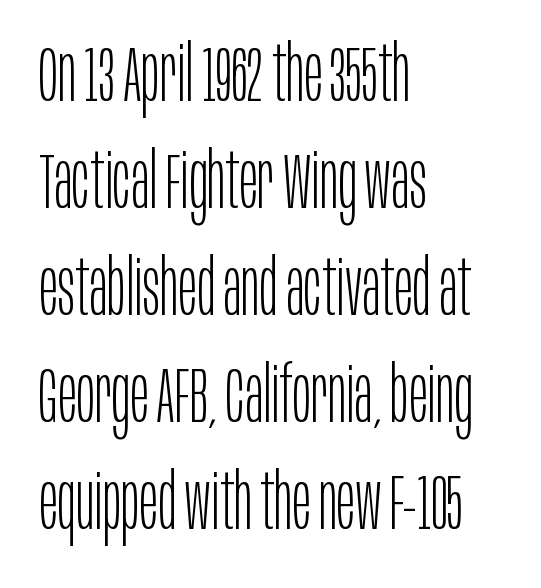
{"serif": "no", "italic": "no", "bold": "no", "weight": "light", "width": "condensed", "stroke_contrast": "low", "x_height": "large", "monospaced": "no", "underline": "no", "align": "left", "line_spacing": "normal", "line_spacing_ratio": 1.39, "letter_spacing": "normal", "letter_spacing_em": 0.0, "glyph_px": 77}
